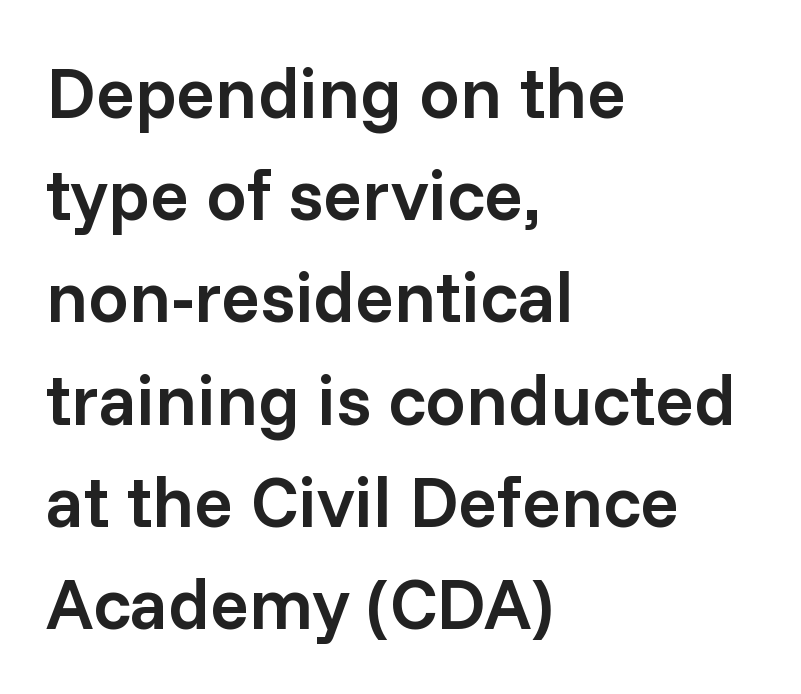
Q: Is the text bold? A: Semi-bold.
Q: Is the text italic (slanted)? A: No, it is upright.
Q: Is the typeface a serif or a sans-serif typeface? A: Sans-serif.
Q: Is the text underlined? A: No.
Q: How is the paragraph aligned? A: Left-aligned.
Q: Is the spacing between letters normal or unusually wide? A: Normal.
Q: Is the spacing between lines tight, normal or loose? A: Normal.
Q: Width (condensed, normal, or wide)? A: Normal.
Q: Stroke contrast? A: Low.
Q: x-height? A: Medium.
Q: Monospaced? A: No.
